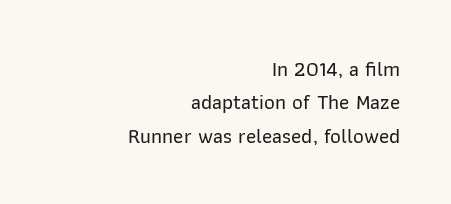
{"italic": "no", "underline": "no", "align": "right", "line_spacing": "normal", "line_spacing_ratio": 1.59, "letter_spacing": "normal", "letter_spacing_em": 0.0, "glyph_px": 21}
